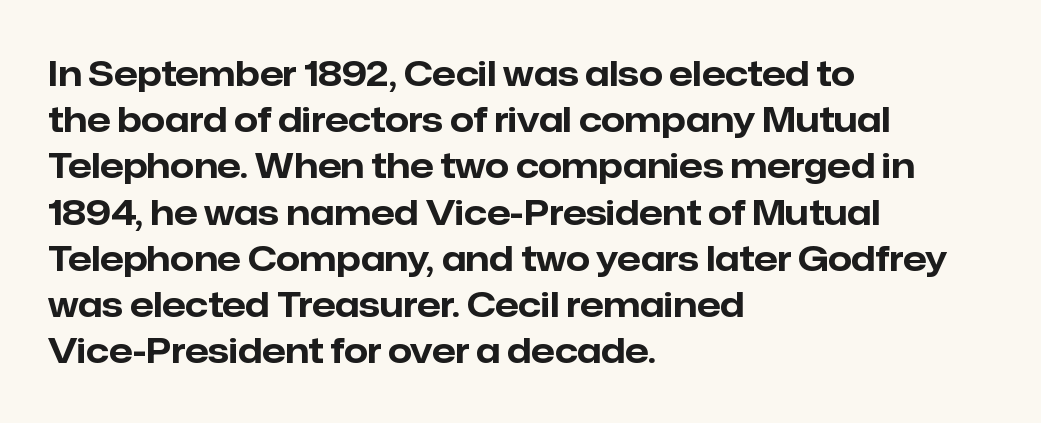
Q: Is the text bold? A: Yes.
Q: Is the text italic (slanted)? A: No, it is upright.
Q: Is the typeface a serif or a sans-serif typeface? A: Sans-serif.
Q: Is the text underlined? A: No.
Q: How is the paragraph aligned? A: Left-aligned.
Q: Is the spacing between letters normal or unusually wide? A: Normal.
Q: Is the spacing between lines tight, normal or loose? A: Normal.
Q: Width (condensed, normal, or wide)? A: Normal.
Q: Stroke contrast? A: Low.
Q: x-height? A: Medium.
Q: Monospaced? A: No.
